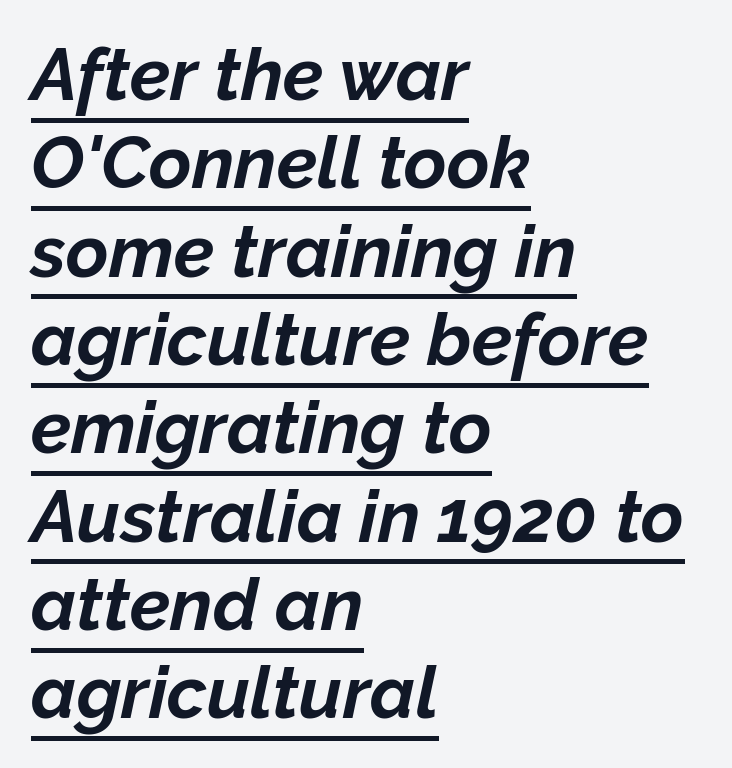
The image shows 73 px bold type, italic (leaning right); set left-aligned, line spacing 1.21x, normal letter spacing, underlined; low stroke contrast and a medium x-height.
